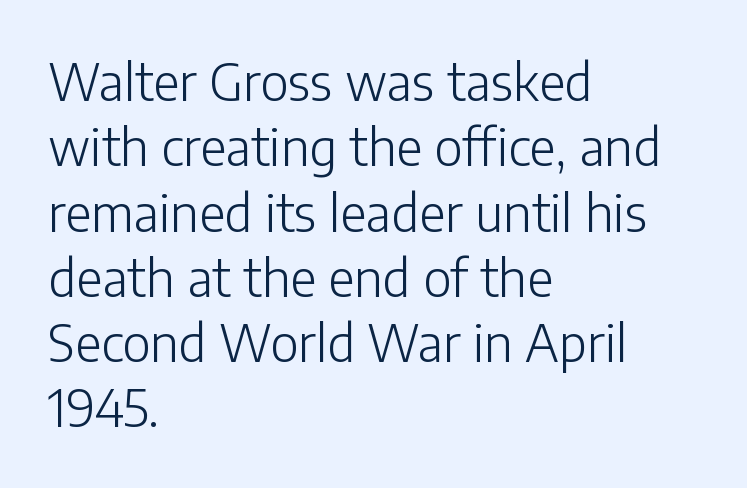
You could not count columns in this text — the font is proportionally spaced. A bare baseline throughout the passage. Think standard paragraph weight, or any step lighter than that. Tracking here is standard; glyphs follow each other at the usual distance. Rows of type keep a routine distance in the vertical direction.
